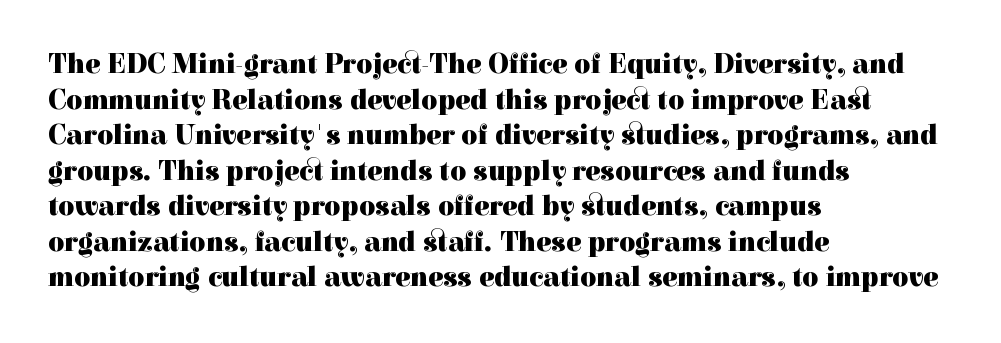
{"serif": "yes", "italic": "no", "bold": "yes", "weight": "heavy", "width": "normal", "x_height": "medium", "monospaced": "no", "underline": "no", "align": "left", "line_spacing": "normal", "line_spacing_ratio": 1.27, "letter_spacing": "normal", "letter_spacing_em": 0.0, "glyph_px": 28}
